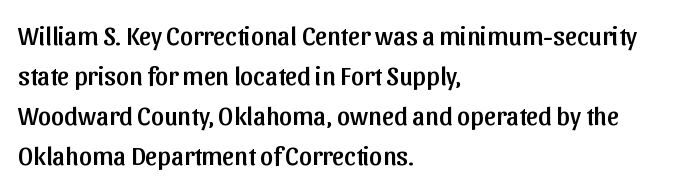
{"italic": "no", "underline": "no", "align": "left", "line_spacing": "normal", "line_spacing_ratio": 1.54, "letter_spacing": "normal", "letter_spacing_em": 0.0, "glyph_px": 26}
